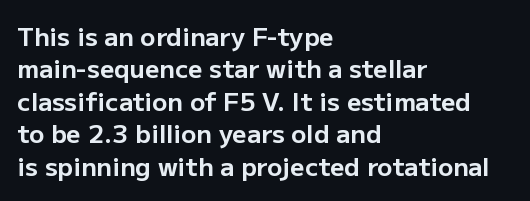
A typesetter would mark this as roman, not italic. The strokes are fattened all the way to bold. Beneath every word, the page is bare. The letters sit at their default tracking, neither squeezed nor spread. Notice how the passage keeps a crisp vertical edge on the left only. The lines sit at an ordinary, default distance from one another.
